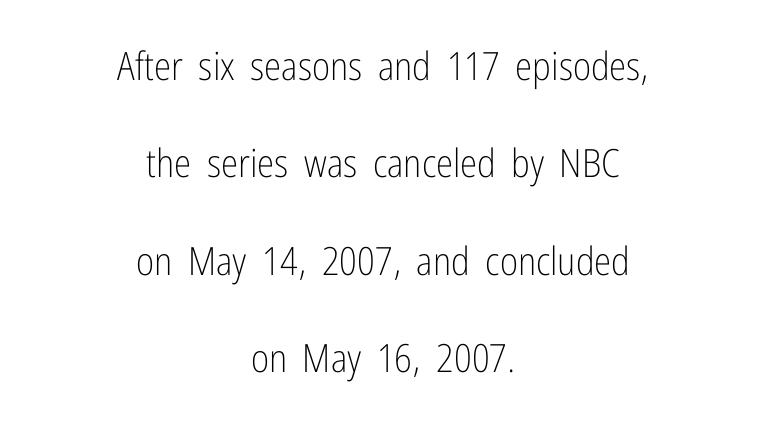
Looks like regular typesetting: each glyph gets only the width it needs. Leading is clearly above the norm, producing a sparse column. In CSS terms this would be text-align: center. When letters stand straight like this, we call the style roman or upright.
